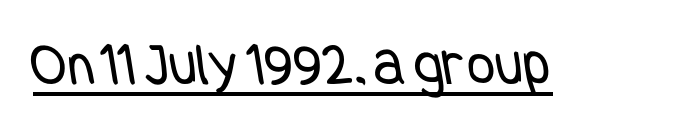
Is the type heavy? It reads as light-to-regular instead. Tracking value appears to be zero — textbook default spacing. The words here are underlined. Serifs: no, the terminals of the letterforms are clean.
